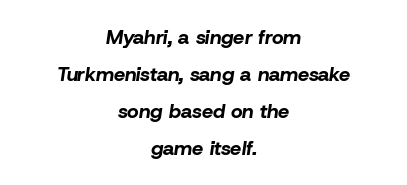
Observe the ordinary spacing: letters are neighbours, not strangers. If you folded the block vertically in half, each line would mirror itself in length. An italicized treatment has been applied to the whole sample. A dark, heavy texture on the line: the type is bold.
